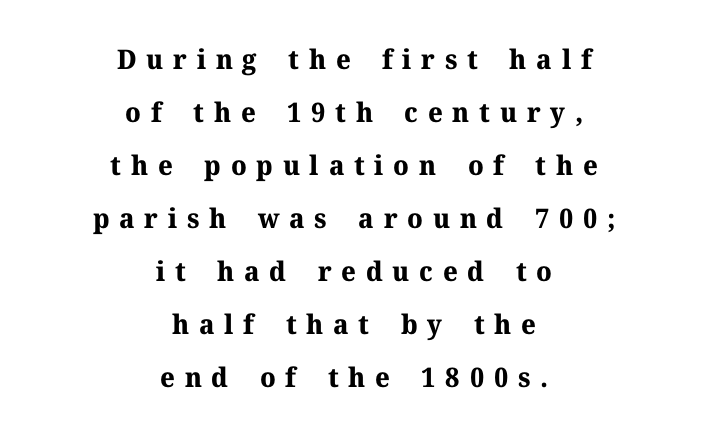
The image shows 27 px bold type, upright; set centered, loose line spacing (1.96x), unusually wide letter spacing (+0.36 em), not underlined.
